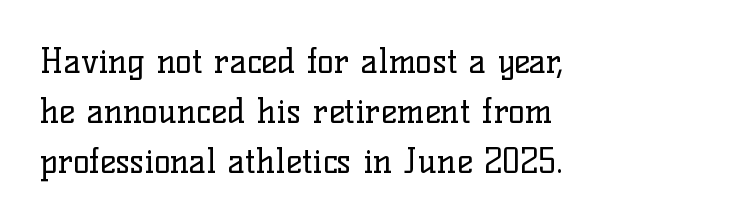
Q: Is the text bold? A: No.
Q: Is the text italic (slanted)? A: No, it is upright.
Q: Is the typeface a serif or a sans-serif typeface? A: Serif.
Q: Is the text underlined? A: No.
Q: How is the paragraph aligned? A: Left-aligned.
Q: Is the spacing between letters normal or unusually wide? A: Normal.
Q: Is the spacing between lines tight, normal or loose? A: Normal.
Q: Width (condensed, normal, or wide)? A: Normal.
Q: Stroke contrast? A: Low.
Q: x-height? A: Medium.
Q: Monospaced? A: No.
